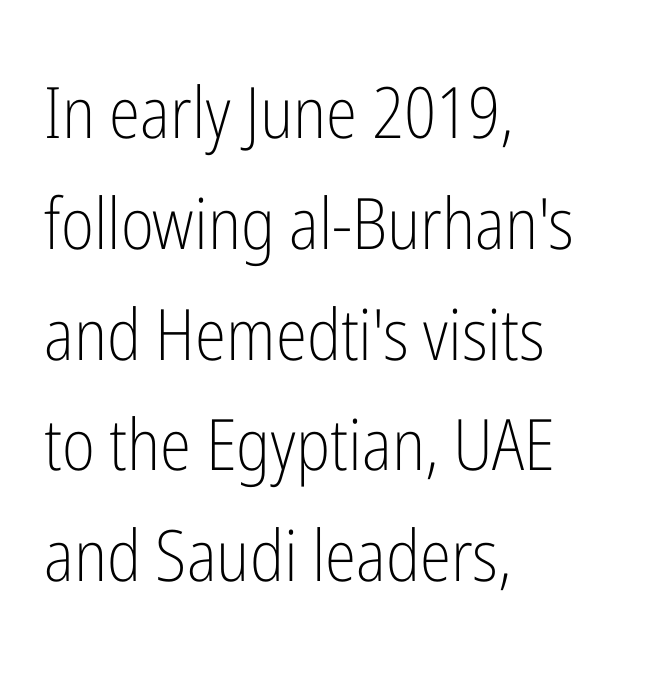
Here the designer chose a conventional face with non-uniform glyph widths. Characters remain perfectly vertical along every line. Any mark beneath the type? The region is blank. The face used here is rendered with its standard letterfit.
